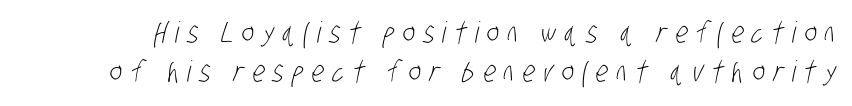
Q: Is the text bold? A: No.
Q: Is the typeface a serif or a sans-serif typeface? A: Sans-serif.
Q: Is the text underlined? A: No.
Q: Is the spacing between letters normal or unusually wide? A: Unusually wide.
Q: Is the spacing between lines tight, normal or loose? A: Normal.
Q: Width (condensed, normal, or wide)? A: Condensed.
Q: Stroke contrast? A: Low.
Q: x-height? A: Large.
Q: Monospaced? A: No.
